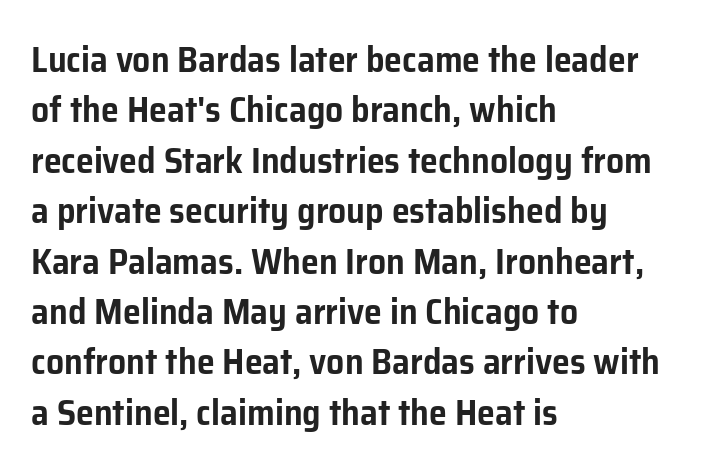
{"serif": "no", "italic": "no", "width": "normal", "stroke_contrast": "low", "x_height": "medium", "monospaced": "no", "underline": "no", "align": "left", "line_spacing": "normal", "line_spacing_ratio": 1.4, "letter_spacing": "normal", "letter_spacing_em": 0.0, "glyph_px": 36}
